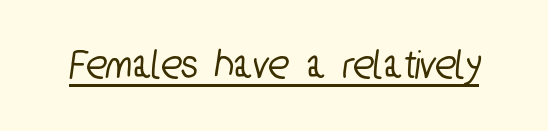
The image shows 42 px condensed sans-serif type; set normal letter spacing, underlined; low stroke contrast and a medium x-height.
